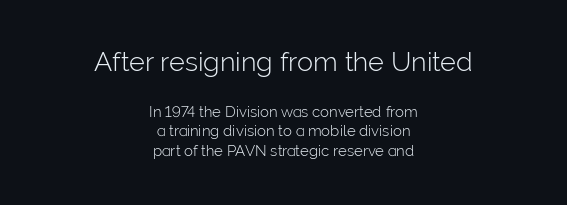
{"italic": "no", "bold": "no", "underline": "no", "align": "center", "line_spacing": "normal", "line_spacing_ratio": 1.3, "letter_spacing": "normal", "letter_spacing_em": 0.0, "larger_block": "first", "size_ratio": 1.8, "glyph_px": 27}
